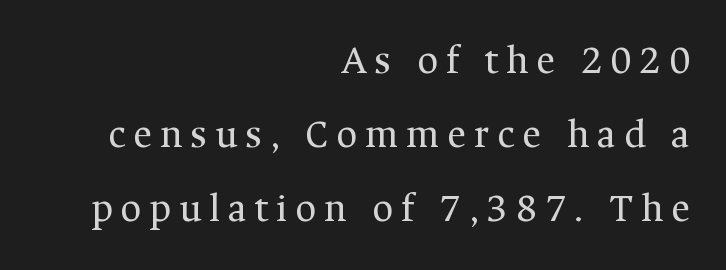
{"serif": "yes", "italic": "no", "bold": "no", "weight": "regular", "width": "normal", "stroke_contrast": "medium", "x_height": "medium", "monospaced": "no", "underline": "no", "align": "right", "line_spacing_ratio": 1.8, "glyph_px": 41}
